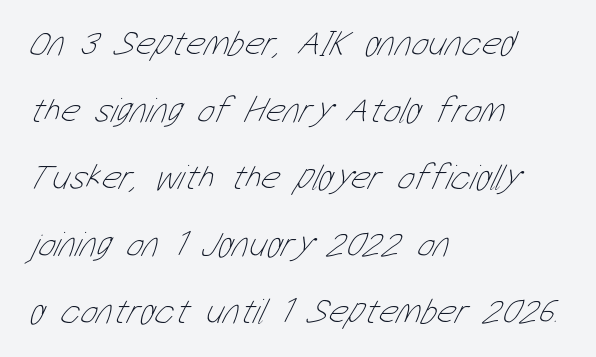
{"bold": "no", "weight": "thin", "width": "condensed", "stroke_contrast": "low", "x_height": "medium", "monospaced": "no", "underline": "no", "align": "left", "line_spacing_ratio": 1.86, "letter_spacing": "normal", "letter_spacing_em": 0.0, "glyph_px": 36}
